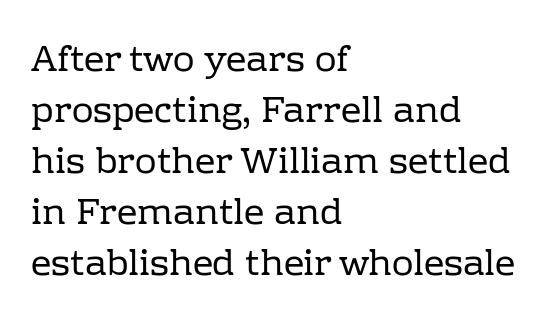
Q: Is the text bold? A: No.
Q: Is the text italic (slanted)? A: No, it is upright.
Q: Is the typeface a serif or a sans-serif typeface? A: Serif.
Q: Is the text underlined? A: No.
Q: How is the paragraph aligned? A: Left-aligned.
Q: Is the spacing between letters normal or unusually wide? A: Normal.
Q: Is the spacing between lines tight, normal or loose? A: Normal.
Q: Width (condensed, normal, or wide)? A: Normal.
Q: Stroke contrast? A: Low.
Q: x-height? A: Medium.
Q: Monospaced? A: No.
